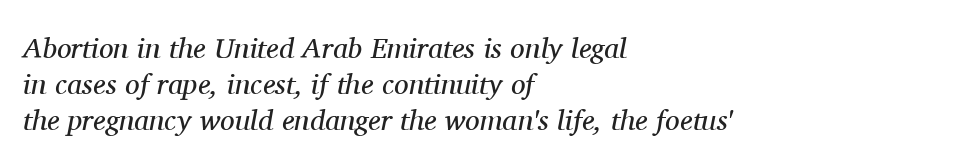
Q: Is the text bold? A: No.
Q: Is the text italic (slanted)? A: Yes, it leans right by about 11 degrees.
Q: Is the typeface a serif or a sans-serif typeface? A: Serif.
Q: Is the text underlined? A: No.
Q: How is the paragraph aligned? A: Left-aligned.
Q: Is the spacing between letters normal or unusually wide? A: Normal.
Q: Width (condensed, normal, or wide)? A: Normal.
Q: Stroke contrast? A: Medium.
Q: x-height? A: Medium.
Q: Monospaced? A: No.
